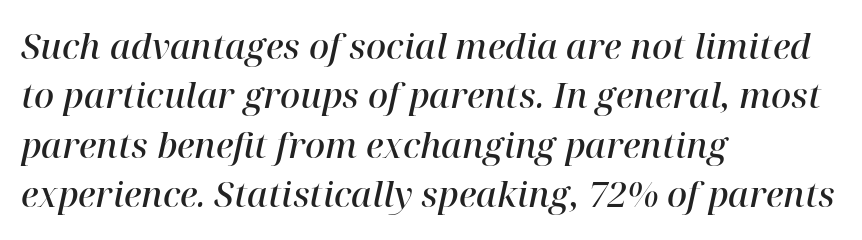
Horizontal alignment here is leftward, the default for most running prose. Between one letter and the next there's only the usual sliver of space. Quick note: interline space is typical. Typographic density is moderately raised because the face is semibold. Glance below the letters and you will spot only blank space. Is the type slanted? Yes — the strokes lean at a clear angle.
